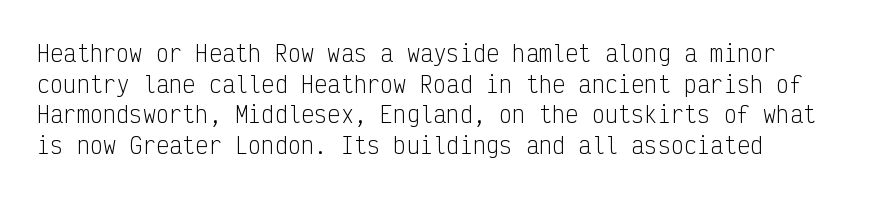
{"italic": "no", "bold": "no", "underline": "no", "line_spacing": "normal", "line_spacing_ratio": 1.39, "letter_spacing": "normal", "letter_spacing_em": 0.0, "glyph_px": 22}
